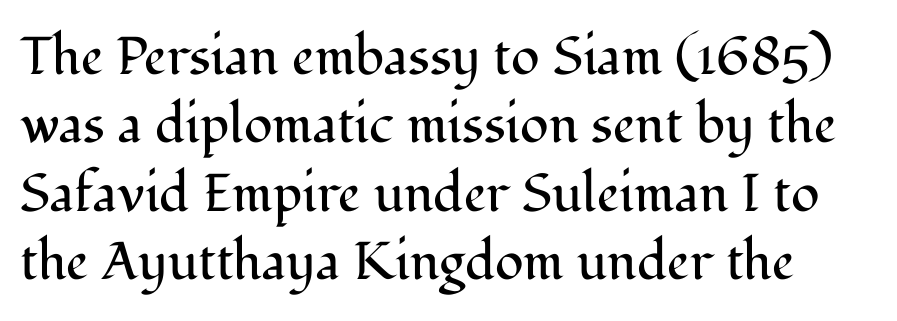
Letters rest on an invisible, unmarked baseline. Letters have the restrained weight of plain body copy at most. Proportional: the letters do not fall into vertical columns. Spacing between characters is what you'd get straight out of the box.
